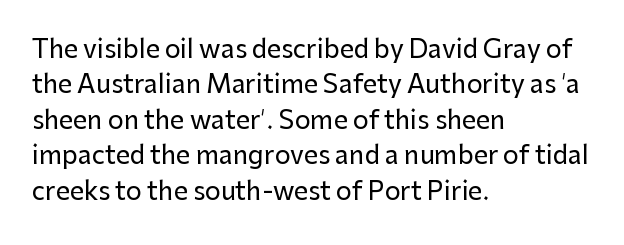
{"italic": "no", "underline": "no", "align": "left", "line_spacing": "normal", "line_spacing_ratio": 1.42, "letter_spacing": "normal", "letter_spacing_em": 0.0, "glyph_px": 25}
